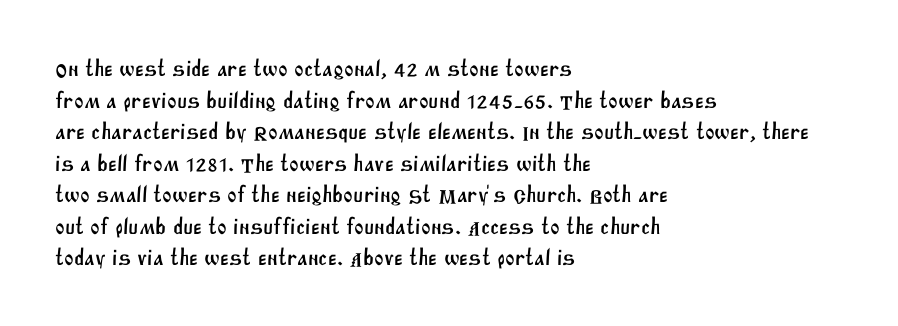
Q: Is the text underlined? A: No.
Q: How is the paragraph aligned? A: Left-aligned.
Q: Is the spacing between letters normal or unusually wide? A: Normal.
Q: Is the spacing between lines tight, normal or loose? A: Normal.
